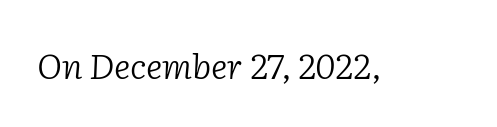
The image shows 35 px light serif type, italic (leaning right); set normal letter spacing, not underlined; low stroke contrast and a medium x-height.
